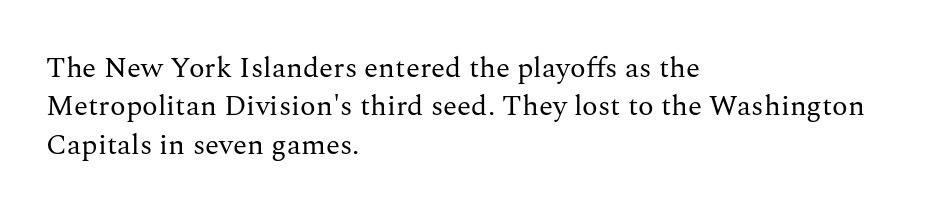
The image shows 29 px regular-weight serif type, upright; set left-aligned, normal line spacing (1.32x), normal letter spacing, not underlined; medium stroke contrast and a medium x-height.
